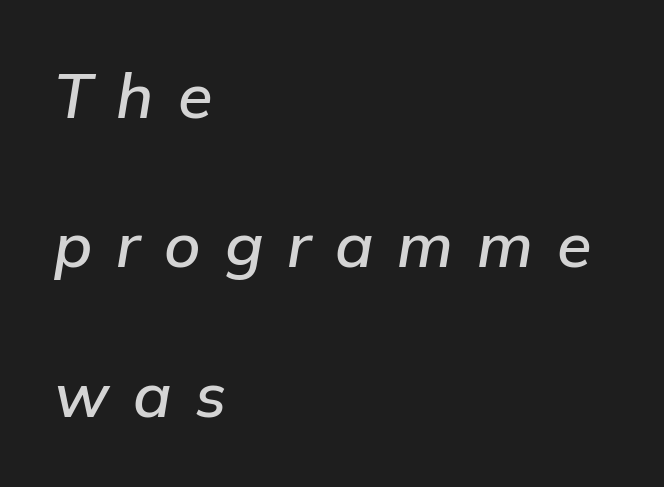
{"italic": "yes", "lean": "right", "slant_degrees": 9, "width": "normal", "stroke_contrast": "low", "x_height": "medium", "monospaced": "no", "underline": "no", "align": "left", "line_spacing": "loose", "line_spacing_ratio": 2.37, "letter_spacing": "wide", "letter_spacing_em": 0.38, "glyph_px": 63}
